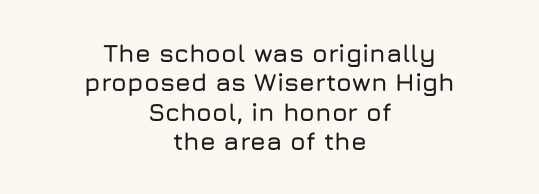
The image shows 25 px text type, upright; set centered, line spacing 1.18x, normal letter spacing, not underlined.
